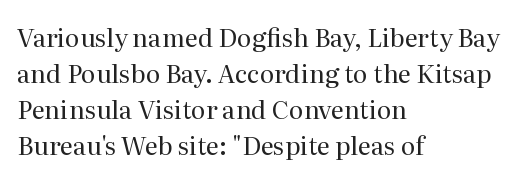
{"italic": "no", "bold": "no", "underline": "no", "align": "left", "line_spacing": "normal", "line_spacing_ratio": 1.44, "letter_spacing": "normal", "letter_spacing_em": 0.0, "glyph_px": 25}
